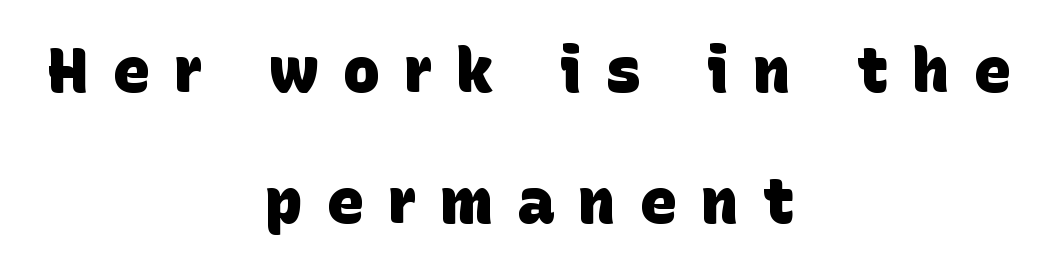
The area under the type is left untouched. Tracking value appears strongly positive — letters spread wide. Think of a printed novel: that variable character pitch is what you see here. Leftover space on each line is divided equally before and after the words.
